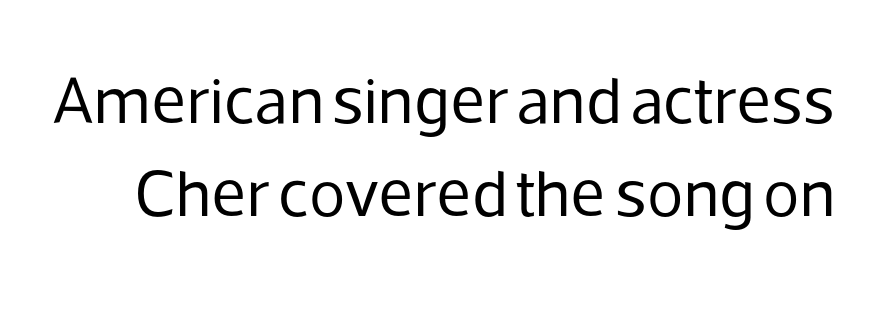
The image shows 67 px regular-weight sans-serif type, upright; set normal line spacing (1.39x), normal letter spacing, not underlined; low stroke contrast and a medium x-height.
